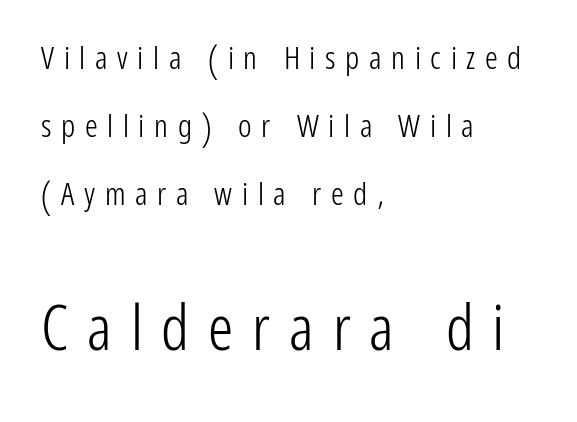
The image shows 63 px light, condensed sans-serif type, upright; set left-aligned, loose line spacing (2.12x), unusually wide letter spacing (+0.3 em), not underlined; the second (bottom) block is 1.97x larger; low stroke contrast and a medium x-height.
